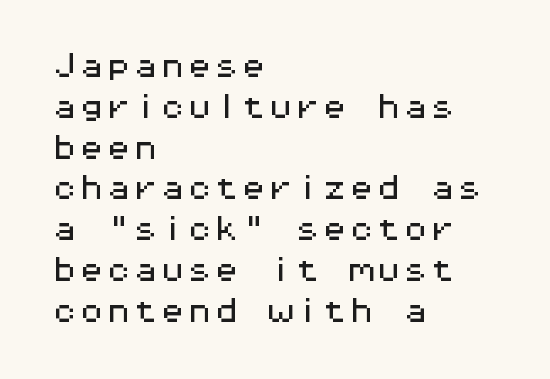
The image shows 27 px text type, upright; set left-aligned, normal line spacing (1.51x), normal letter spacing, not underlined.
